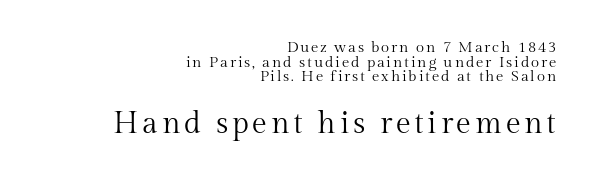
The image shows 30 px regular-weight serif type, upright; set right-aligned, tight line spacing (0.97x), not underlined; the second (bottom) block is 2.0x larger; medium stroke contrast and a medium x-height.
